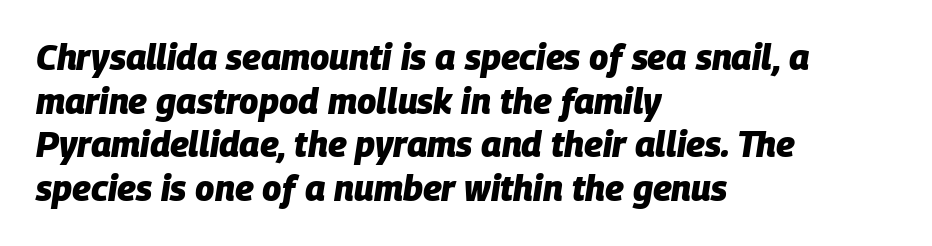
You'd pick this weight for a headline — it's a proper bold. The rendering uses natural spacing where letterforms have individual widths. Baseline-to-baseline distance is the conventional proportion of letter height. Glance below the letters and you will spot only blank space. Emphasis-style slanted type is in use.
